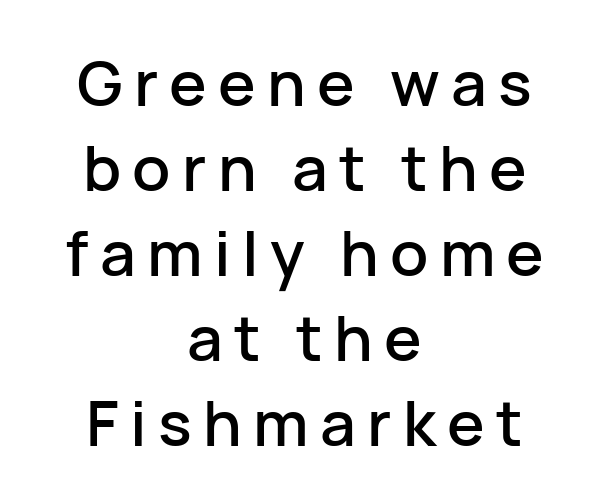
Q: Is the text italic (slanted)? A: No, it is upright.
Q: Is the typeface a serif or a sans-serif typeface? A: Sans-serif.
Q: Is the text underlined? A: No.
Q: How is the paragraph aligned? A: Centered.
Q: Is the spacing between lines tight, normal or loose? A: Normal.
Q: Width (condensed, normal, or wide)? A: Normal.
Q: Stroke contrast? A: Low.
Q: x-height? A: Medium.
Q: Monospaced? A: No.
